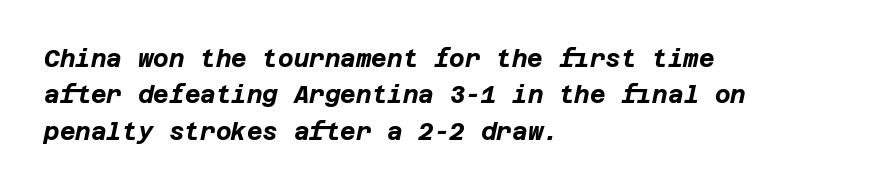
Q: Is the text bold? A: Yes.
Q: Is the text italic (slanted)? A: Yes, it leans right by about 12 degrees.
Q: Is the text underlined? A: No.
Q: How is the paragraph aligned? A: Left-aligned.
Q: Is the spacing between letters normal or unusually wide? A: Normal.
Q: Is the spacing between lines tight, normal or loose? A: Normal.
